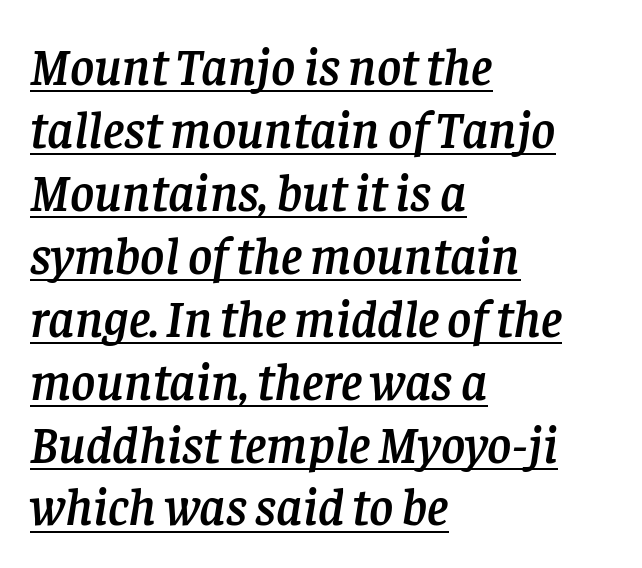
Q: Is the text italic (slanted)? A: Yes, it leans right by about 8 degrees.
Q: Is the typeface a serif or a sans-serif typeface? A: Serif.
Q: Is the text underlined? A: Yes.
Q: How is the paragraph aligned? A: Left-aligned.
Q: Is the spacing between letters normal or unusually wide? A: Normal.
Q: Width (condensed, normal, or wide)? A: Normal.
Q: Stroke contrast? A: Low.
Q: x-height? A: Large.
Q: Monospaced? A: No.
